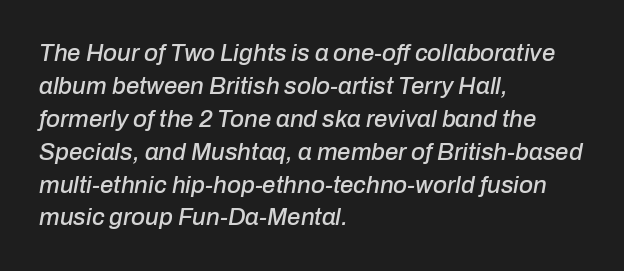
Q: Is the text italic (slanted)? A: Yes, it leans right by about 10 degrees.
Q: Is the text underlined? A: No.
Q: How is the paragraph aligned? A: Left-aligned.
Q: Is the spacing between letters normal or unusually wide? A: Normal.
Q: Is the spacing between lines tight, normal or loose? A: Normal.
